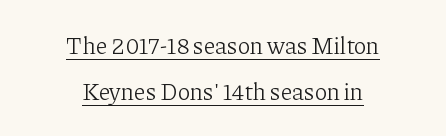
The image shows 24 px text type, upright; set centered, loose line spacing (1.93x), normal letter spacing, underlined.
